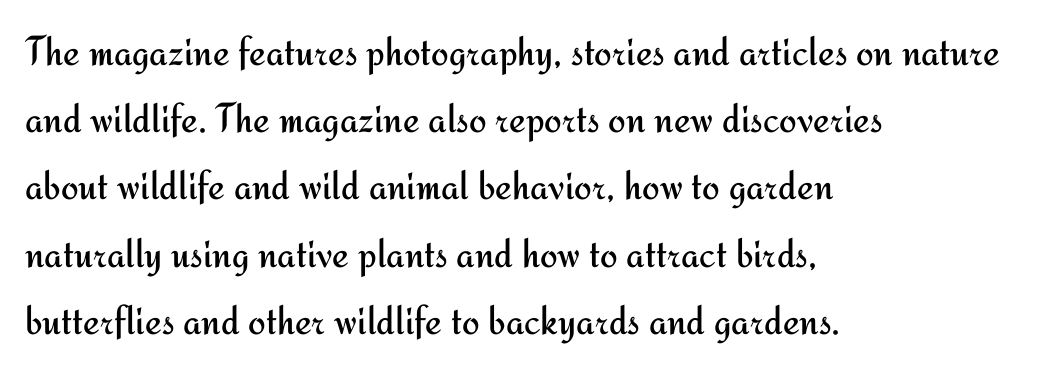
Q: Is the text bold? A: No.
Q: Is the text italic (slanted)? A: No, it is upright.
Q: Is the typeface a serif or a sans-serif typeface? A: Sans-serif.
Q: Is the text underlined? A: No.
Q: How is the paragraph aligned? A: Left-aligned.
Q: Is the spacing between letters normal or unusually wide? A: Normal.
Q: Is the spacing between lines tight, normal or loose? A: Normal.
Q: Width (condensed, normal, or wide)? A: Normal.
Q: Stroke contrast? A: Medium.
Q: x-height? A: Small.
Q: Monospaced? A: No.
